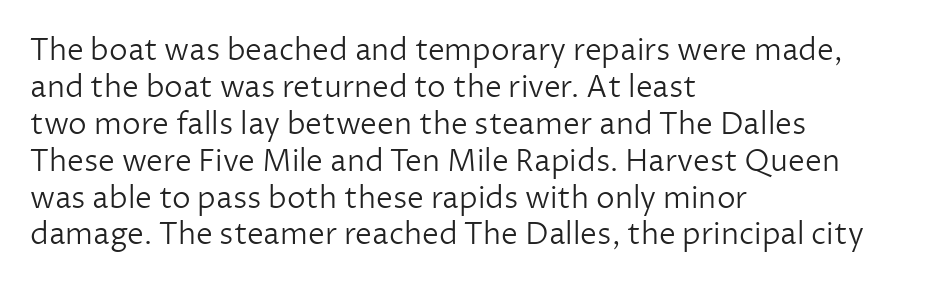
Q: Is the text bold? A: No.
Q: Is the text italic (slanted)? A: No, it is upright.
Q: Is the typeface a serif or a sans-serif typeface? A: Sans-serif.
Q: Is the text underlined? A: No.
Q: How is the paragraph aligned? A: Left-aligned.
Q: Is the spacing between letters normal or unusually wide? A: Normal.
Q: Width (condensed, normal, or wide)? A: Normal.
Q: Stroke contrast? A: Low.
Q: x-height? A: Medium.
Q: Monospaced? A: No.
